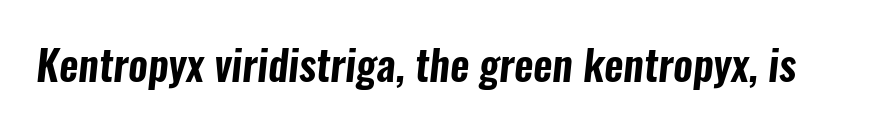
The image shows 42 px condensed sans-serif type; set normal letter spacing, not underlined; low stroke contrast and a medium x-height.
